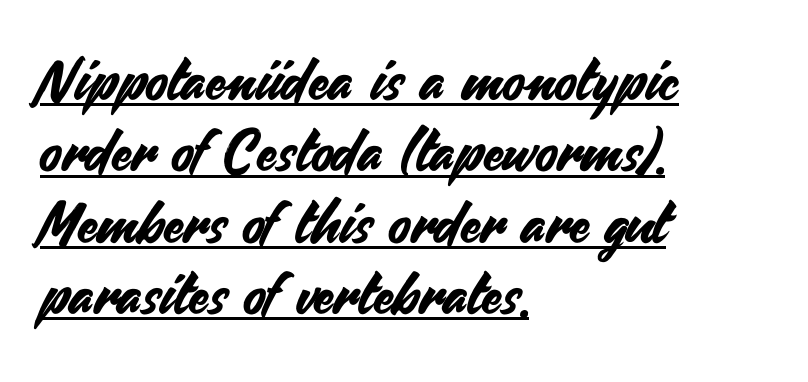
Are there feet on the stems? There aren't — it's a sans. Each line starts at the same left margin while the right side varies. Letter spacing: default. Looks like someone drew a line under every word here.
